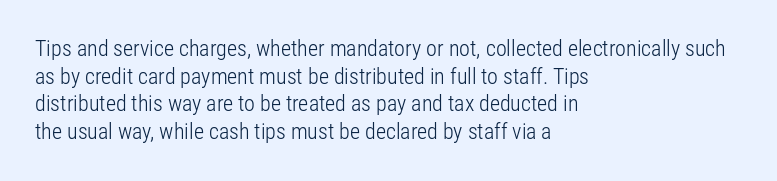
The image shows 22 px text type, upright; set left-aligned, normal line spacing (1.26x), normal letter spacing, not underlined.
